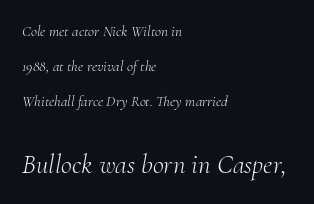
Q: Is the text bold? A: No.
Q: Is the text italic (slanted)? A: Yes, it leans right by about 10 degrees.
Q: Is the text underlined? A: No.
Q: How is the paragraph aligned? A: Left-aligned.
Q: Is the spacing between letters normal or unusually wide? A: Normal.
Q: Is the spacing between lines tight, normal or loose? A: Loose.
Q: Which block of text is set in a larger size, the first (top) or the second (bottom)? A: The second (bottom) one.
